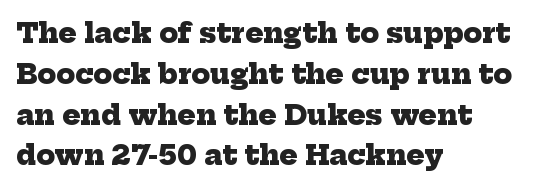
{"bold": "yes", "underline": "no", "align": "left", "line_spacing": "normal", "line_spacing_ratio": 1.51, "letter_spacing": "normal", "letter_spacing_em": 0.0, "glyph_px": 27}
